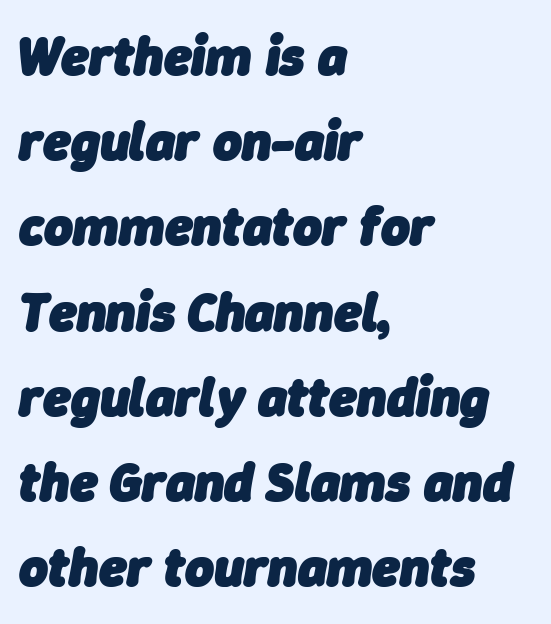
The image shows 55 px heavy type, italic (leaning right); set left-aligned, normal line spacing (1.55x), normal letter spacing, not underlined; low stroke contrast and a medium x-height.
